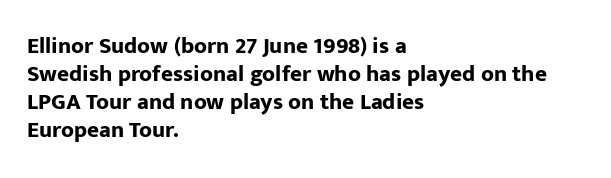
The image shows 23 px bold type, upright; set left-aligned, line spacing 1.22x, normal letter spacing, not underlined.
